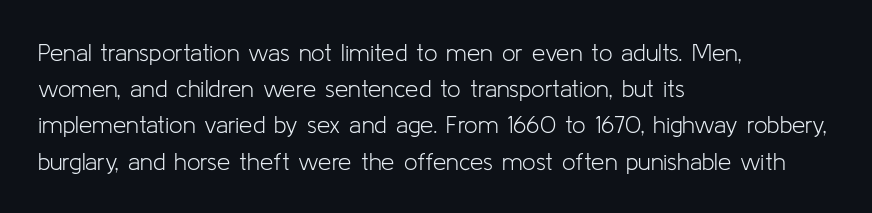
{"italic": "no", "bold": "no", "underline": "no", "align": "left", "line_spacing": "normal", "line_spacing_ratio": 1.51, "letter_spacing": "normal", "letter_spacing_em": 0.0, "glyph_px": 24}
